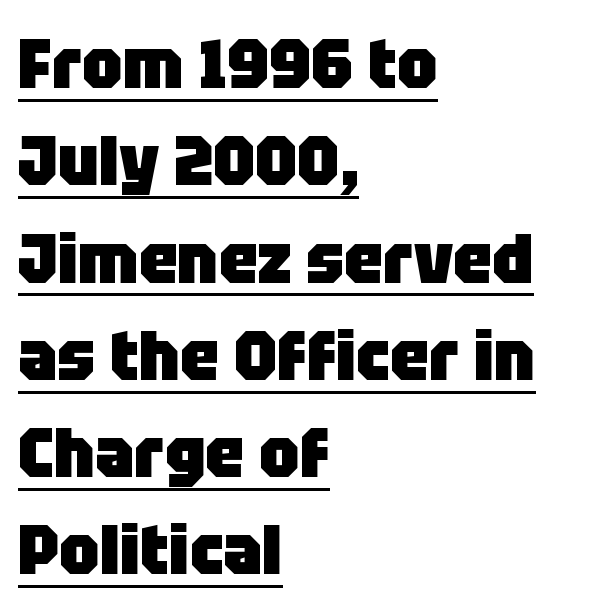
Left-aligned paragraph, ragged on the right. The letters stand upright; this is a roman face. Letterform terminals end flat and unadorned throughout the passage. The rendering uses a moderate line-height, typical for paragraphs.
